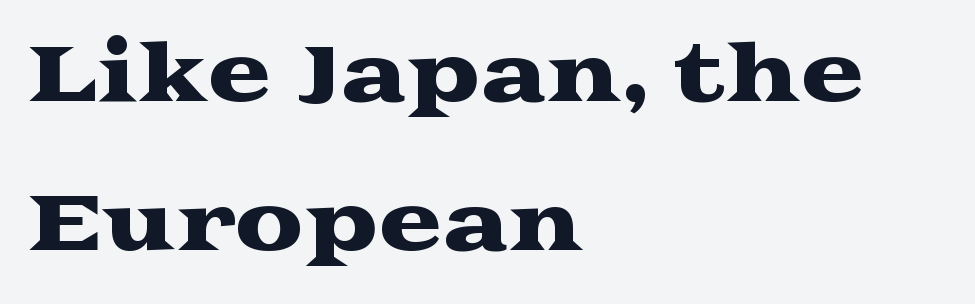
The image shows 77 px wide serif type, upright; set left-aligned, loose line spacing (1.94x), normal letter spacing, not underlined; medium stroke contrast and a medium x-height.
